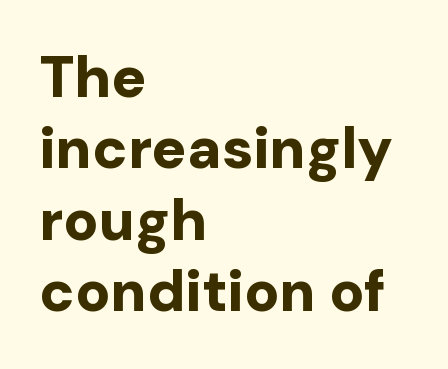
The image shows 58 px bold sans-serif type, upright; set left-aligned, line spacing 1.23x, normal letter spacing, not underlined; low stroke contrast and a medium x-height.
